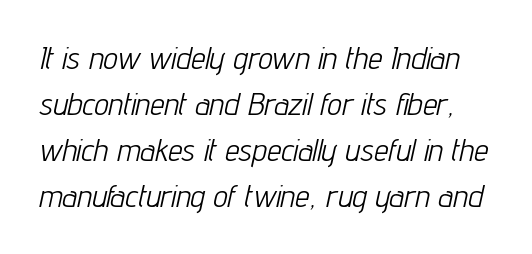
{"italic": "yes", "lean": "right", "slant_degrees": 12, "bold": "no", "weight": "light", "width": "condensed", "stroke_contrast": "low", "x_height": "medium", "monospaced": "no", "underline": "no", "line_spacing": "normal", "line_spacing_ratio": 1.44, "letter_spacing": "normal", "letter_spacing_em": 0.0, "glyph_px": 32}
